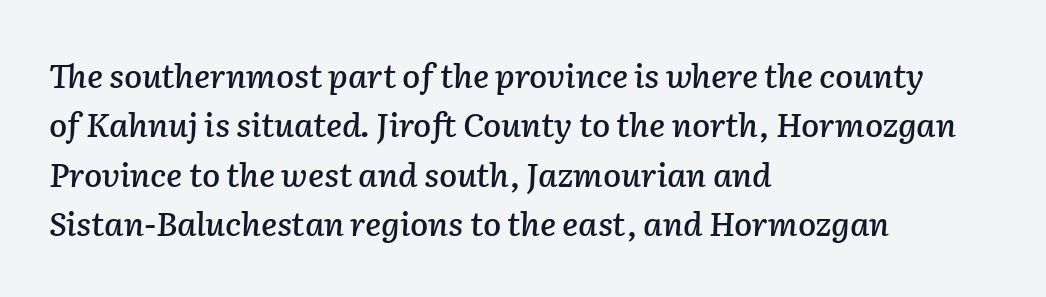
The image shows 33 px text type, italic (leaning right); set left-aligned, normal line spacing (1.5x), normal letter spacing, not underlined; low stroke contrast and a medium x-height.
